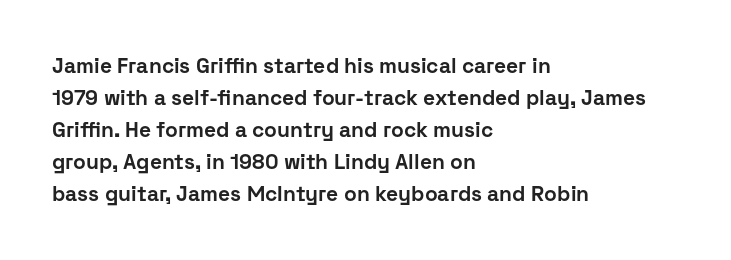
Q: Is the text bold? A: Yes.
Q: Is the text italic (slanted)? A: No, it is upright.
Q: Is the text underlined? A: No.
Q: How is the paragraph aligned? A: Left-aligned.
Q: Is the spacing between letters normal or unusually wide? A: Normal.
Q: Is the spacing between lines tight, normal or loose? A: Normal.
